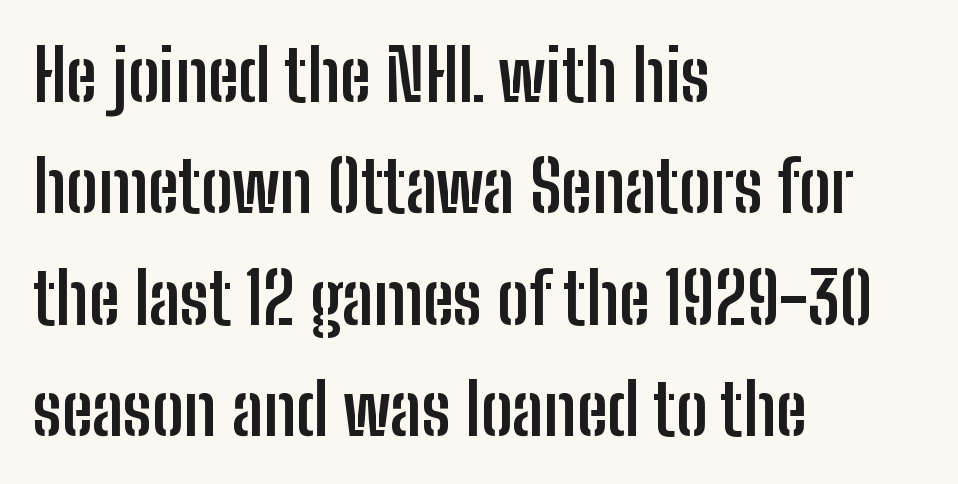
The image shows 70 px semibold, condensed sans-serif type, upright; set left-aligned, normal line spacing (1.59x), normal letter spacing, not underlined; low stroke contrast and a medium x-height.
